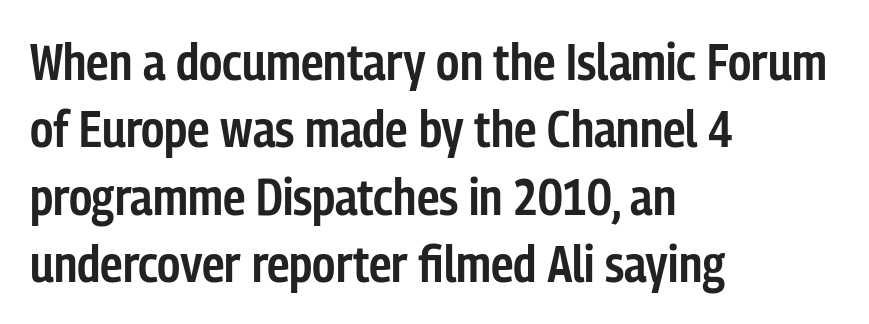
Q: Is the text bold? A: Semi-bold.
Q: Is the text italic (slanted)? A: No, it is upright.
Q: Is the typeface a serif or a sans-serif typeface? A: Sans-serif.
Q: Is the text underlined? A: No.
Q: How is the paragraph aligned? A: Left-aligned.
Q: Is the spacing between letters normal or unusually wide? A: Normal.
Q: Is the spacing between lines tight, normal or loose? A: Normal.
Q: Width (condensed, normal, or wide)? A: Condensed.
Q: Stroke contrast? A: Low.
Q: x-height? A: Medium.
Q: Monospaced? A: No.
